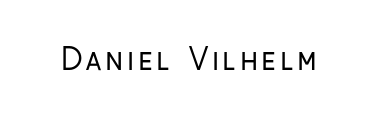
The font's upright variant was chosen for this text. The glyphs in this specimen are sans serif. Think of a printed novel: that variable character pitch is what you see here. No letter is thick-stroked: the sample isn't bold. A clean baseline with only descenders dipping below it.
